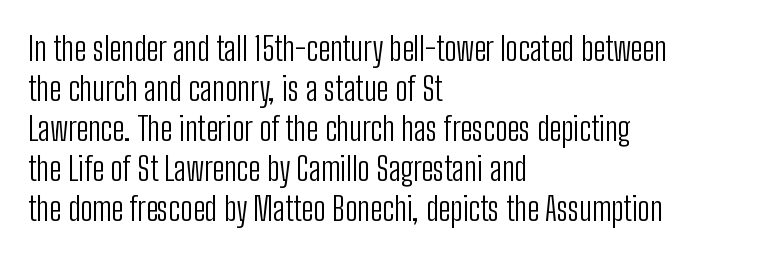
{"serif": "no", "italic": "no", "bold": "no", "weight": "light", "width": "condensed", "stroke_contrast": "low", "x_height": "medium", "monospaced": "no", "underline": "no", "align": "left", "line_spacing_ratio": 1.21, "letter_spacing": "normal", "letter_spacing_em": 0.0, "glyph_px": 33}
